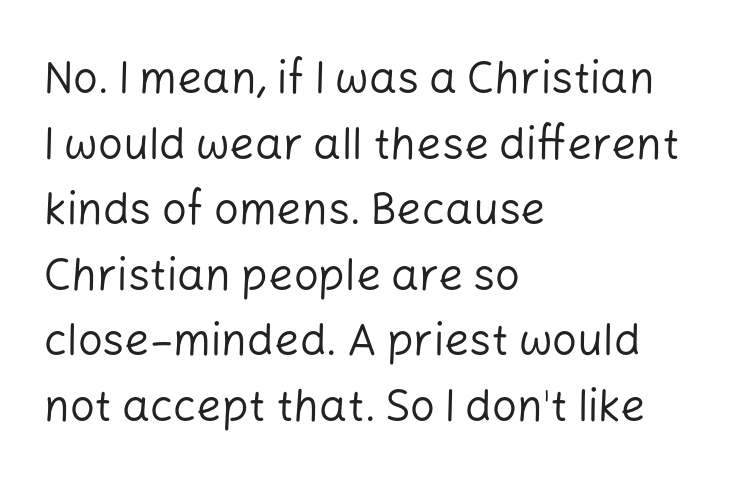
The image shows 44 px regular-weight sans-serif type, upright; set left-aligned, normal line spacing (1.49x), normal letter spacing, not underlined; low stroke contrast and a medium x-height.
